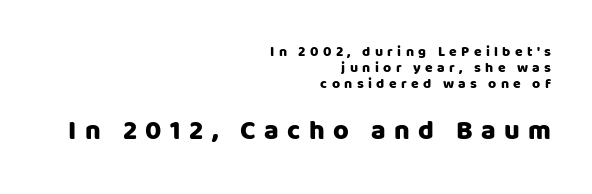
Posture: straight, roman, zero tilt. The lower block of text is set noticeably larger than the block above it. The block of text is dense from top to bottom, with scant space between rows. The lines are quadded right.
